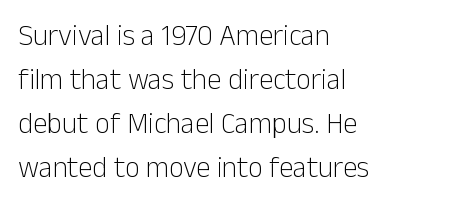
The image shows 29 px light sans-serif type, upright; set left-aligned, normal line spacing (1.52x), normal letter spacing, not underlined; low stroke contrast and a medium x-height.
